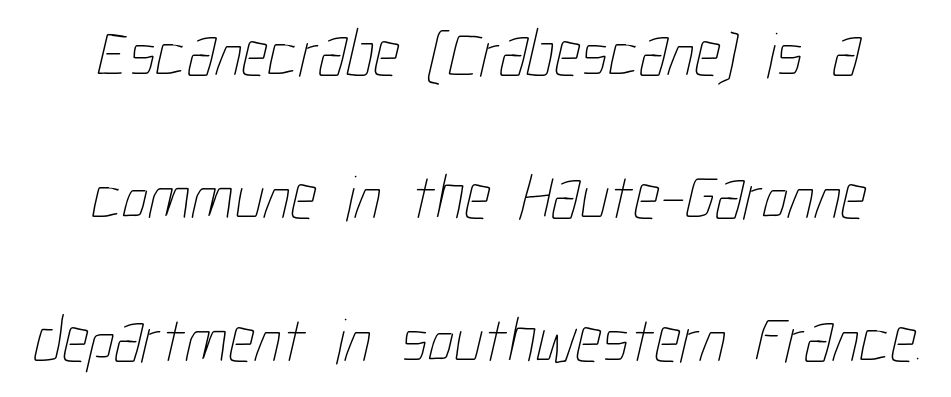
{"bold": "no", "weight": "thin", "width": "condensed", "stroke_contrast": "low", "x_height": "medium", "monospaced": "no", "underline": "no", "line_spacing": "loose", "line_spacing_ratio": 2.2, "letter_spacing": "normal", "letter_spacing_em": 0.0, "glyph_px": 65}
